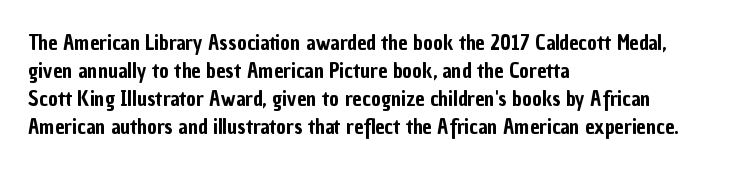
{"italic": "no", "underline": "no", "align": "left", "line_spacing": "normal", "line_spacing_ratio": 1.33, "letter_spacing": "normal", "letter_spacing_em": 0.0, "glyph_px": 21}
